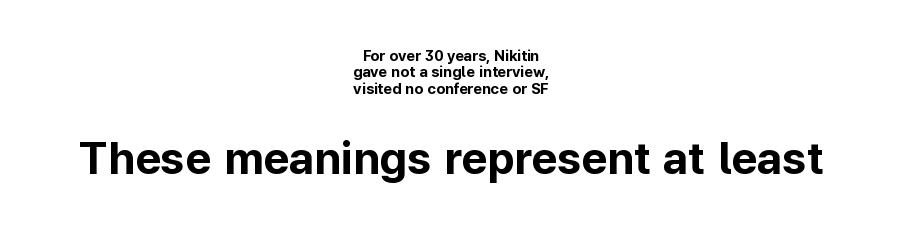
These lines were composed using upright roman letters. Both edges are ragged and mirror each other, which tells us the setting is centered. Strong, thick strokes mark this as bold type. The strip under each line holds only bare page.
